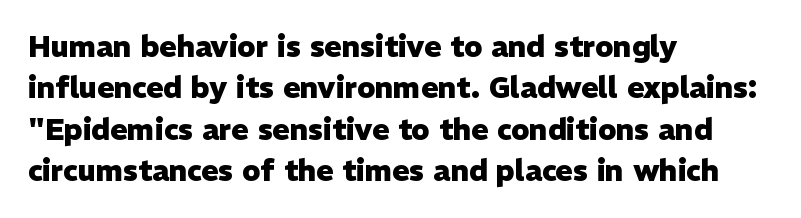
{"serif": "no", "italic": "no", "bold": "yes", "weight": "heavy", "width": "normal", "stroke_contrast": "low", "x_height": "medium", "monospaced": "no", "underline": "no", "align": "left", "line_spacing": "normal", "line_spacing_ratio": 1.43, "letter_spacing": "normal", "letter_spacing_em": 0.0, "glyph_px": 29}
